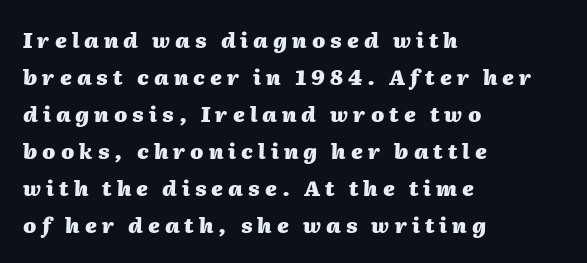
Q: Is the text bold? A: Yes.
Q: Is the text italic (slanted)? A: Yes, it leans right by about 2 degrees.
Q: Is the text underlined? A: No.
Q: How is the paragraph aligned? A: Left-aligned.
Q: Is the spacing between letters normal or unusually wide? A: Unusually wide.
